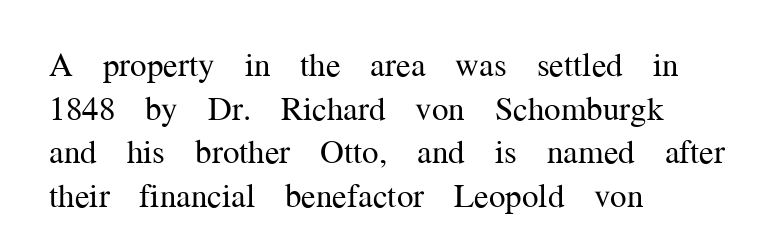
Q: Is the text bold? A: No.
Q: Is the text italic (slanted)? A: No, it is upright.
Q: Is the typeface a serif or a sans-serif typeface? A: Serif.
Q: Is the text underlined? A: No.
Q: How is the paragraph aligned? A: Left-aligned.
Q: Is the spacing between letters normal or unusually wide? A: Normal.
Q: Is the spacing between lines tight, normal or loose? A: Normal.
Q: Width (condensed, normal, or wide)? A: Normal.
Q: Stroke contrast? A: Medium.
Q: x-height? A: Medium.
Q: Monospaced? A: No.
